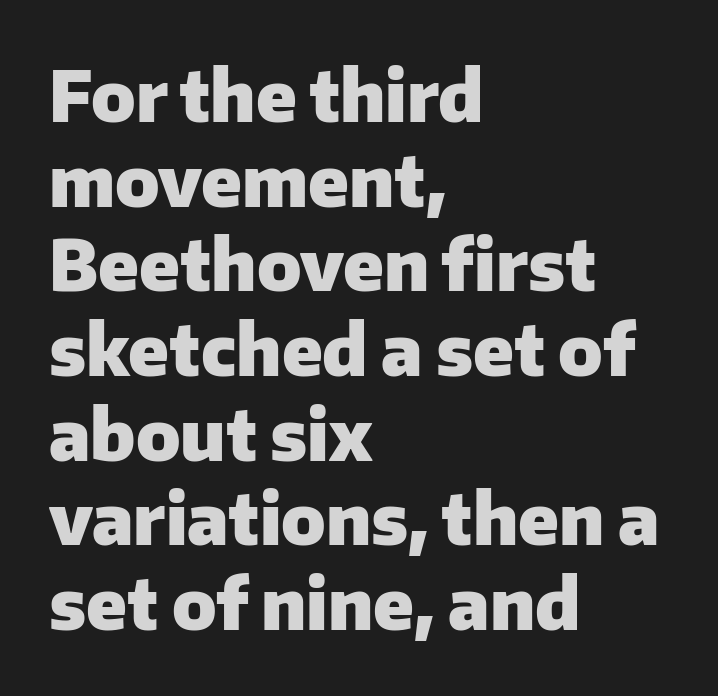
The image shows 70 px heavy sans-serif type, upright; set left-aligned, line spacing 1.21x, normal letter spacing, not underlined; low stroke contrast and a medium x-height.
